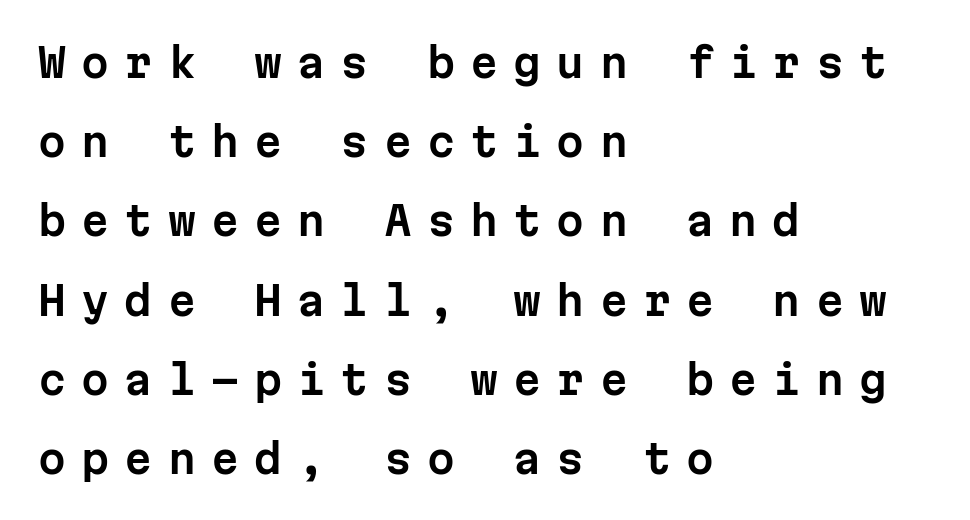
Q: Is the text italic (slanted)? A: No, it is upright.
Q: Is the typeface a serif or a sans-serif typeface? A: Sans-serif.
Q: Is the text underlined? A: No.
Q: How is the paragraph aligned? A: Left-aligned.
Q: Is the spacing between letters normal or unusually wide? A: Unusually wide.
Q: Is the spacing between lines tight, normal or loose? A: Loose.
Q: Width (condensed, normal, or wide)? A: Normal.
Q: Stroke contrast? A: Low.
Q: x-height? A: Medium.
Q: Monospaced? A: Yes.
